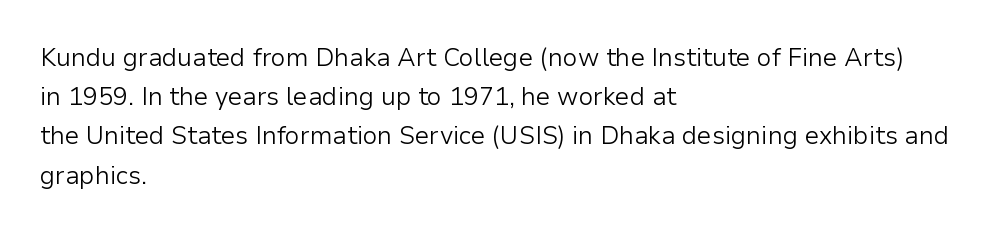
Q: Is the text bold? A: No.
Q: Is the text italic (slanted)? A: No, it is upright.
Q: Is the text underlined? A: No.
Q: How is the paragraph aligned? A: Left-aligned.
Q: Is the spacing between letters normal or unusually wide? A: Normal.
Q: Is the spacing between lines tight, normal or loose? A: Normal.
